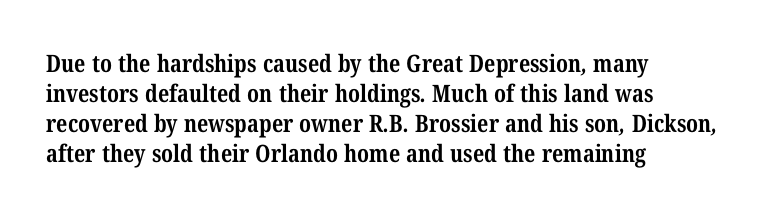
Q: Is the text bold? A: Yes.
Q: Is the text underlined? A: No.
Q: How is the paragraph aligned? A: Left-aligned.
Q: Is the spacing between letters normal or unusually wide? A: Normal.
Q: Is the spacing between lines tight, normal or loose? A: Normal.
